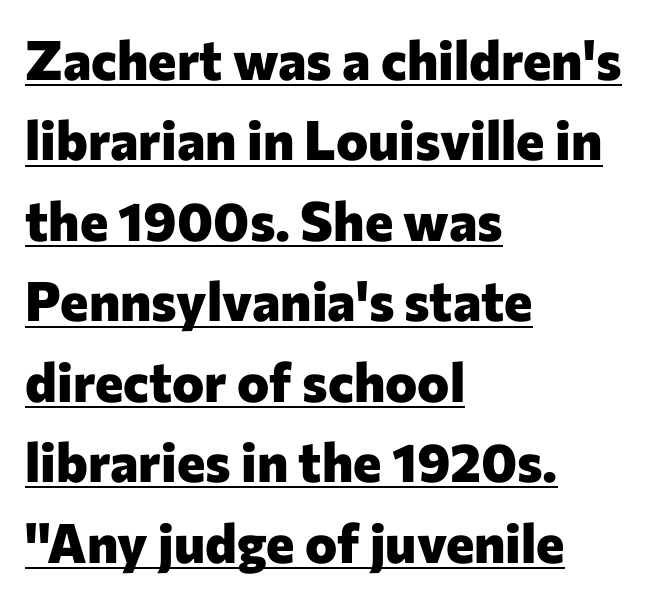
Q: Is the text bold? A: Yes.
Q: Is the text italic (slanted)? A: No, it is upright.
Q: Is the typeface a serif or a sans-serif typeface? A: Sans-serif.
Q: Is the text underlined? A: Yes.
Q: How is the paragraph aligned? A: Left-aligned.
Q: Is the spacing between letters normal or unusually wide? A: Normal.
Q: Is the spacing between lines tight, normal or loose? A: Normal.
Q: Width (condensed, normal, or wide)? A: Normal.
Q: Stroke contrast? A: Low.
Q: x-height? A: Medium.
Q: Monospaced? A: No.
